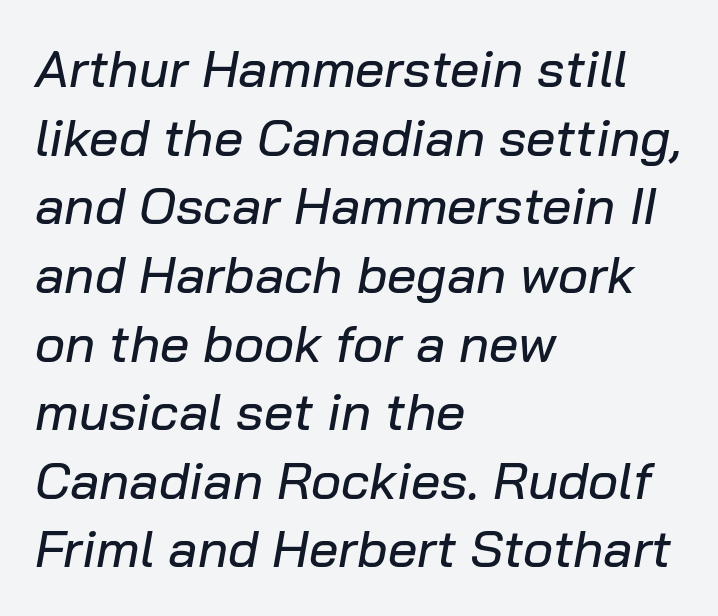
Q: Is the text italic (slanted)? A: Yes, it leans right by about 10 degrees.
Q: Is the text underlined? A: No.
Q: How is the paragraph aligned? A: Left-aligned.
Q: Is the spacing between letters normal or unusually wide? A: Normal.
Q: Is the spacing between lines tight, normal or loose? A: Normal.
Q: Width (condensed, normal, or wide)? A: Normal.
Q: Stroke contrast? A: Low.
Q: x-height? A: Medium.
Q: Monospaced? A: No.
